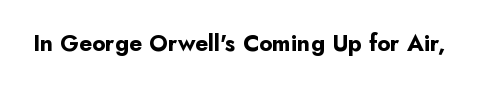
The image shows 23 px bold type, upright; set normal letter spacing, not underlined.
